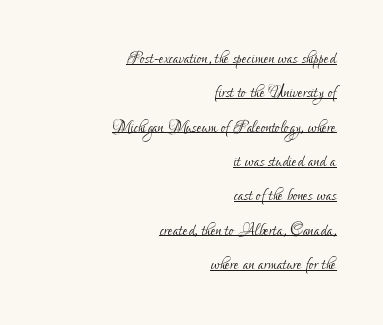
The image shows 22 px text type; set right-aligned, normal line spacing (1.56x), normal letter spacing, underlined.
